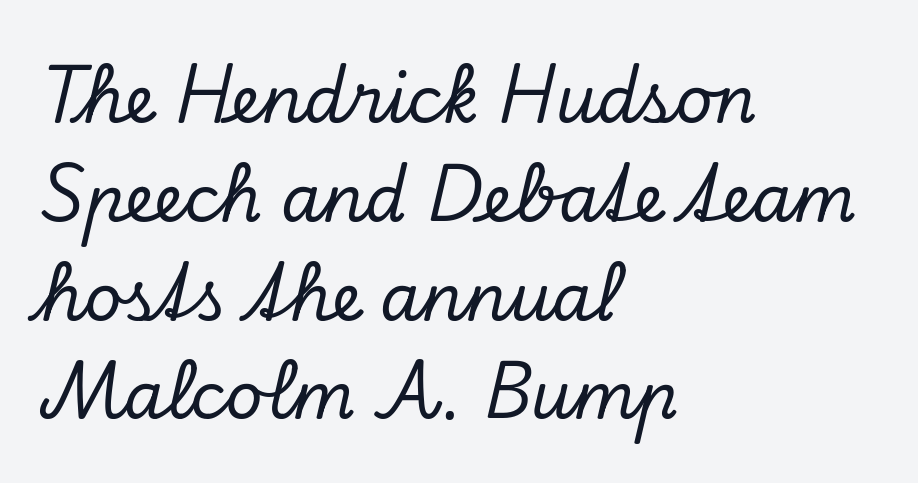
Q: Is the text italic (slanted)? A: Yes, it leans right by about 13 degrees.
Q: Is the typeface a serif or a sans-serif typeface? A: Serif.
Q: Is the text underlined? A: No.
Q: How is the paragraph aligned? A: Left-aligned.
Q: Is the spacing between letters normal or unusually wide? A: Normal.
Q: Is the spacing between lines tight, normal or loose? A: Normal.
Q: Width (condensed, normal, or wide)? A: Normal.
Q: Stroke contrast? A: Low.
Q: x-height? A: Small.
Q: Monospaced? A: No.
